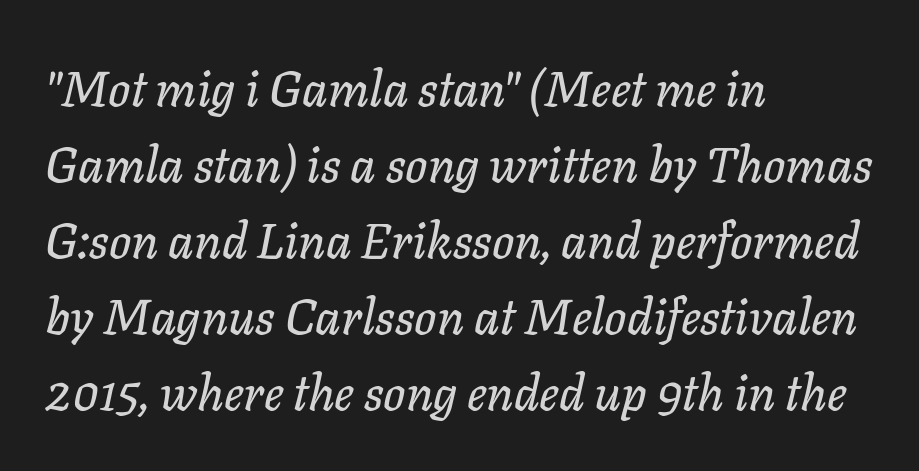
The image shows 49 px text type, italic (leaning right); set left-aligned, normal line spacing (1.55x), normal letter spacing, not underlined; low stroke contrast and a medium x-height.
